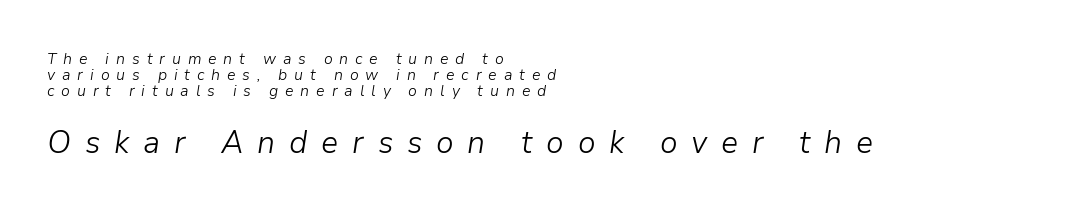
{"italic": "yes", "lean": "right", "slant_degrees": 9, "bold": "no", "weight": "light", "width": "normal", "stroke_contrast": "low", "x_height": "medium", "monospaced": "no", "underline": "no", "align": "left", "line_spacing": "tight", "line_spacing_ratio": 0.99, "letter_spacing": "wide", "letter_spacing_em": 0.43, "larger_block": "second", "size_ratio": 2.0, "glyph_px": 32}
